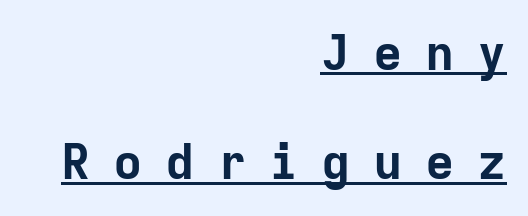
{"serif": "no", "italic": "no", "bold": "yes", "weight": "bold", "width": "normal", "stroke_contrast": "low", "x_height": "medium", "monospaced": "yes", "underline": "yes", "align": "right", "line_spacing": "loose", "line_spacing_ratio": 2.23, "letter_spacing": "wide", "letter_spacing_em": 0.46, "glyph_px": 49}
